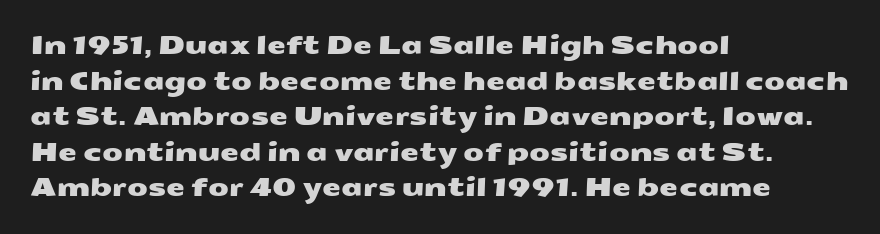
Q: Is the text underlined? A: No.
Q: How is the paragraph aligned? A: Left-aligned.
Q: Is the spacing between letters normal or unusually wide? A: Normal.
Q: Is the spacing between lines tight, normal or loose? A: Normal.
